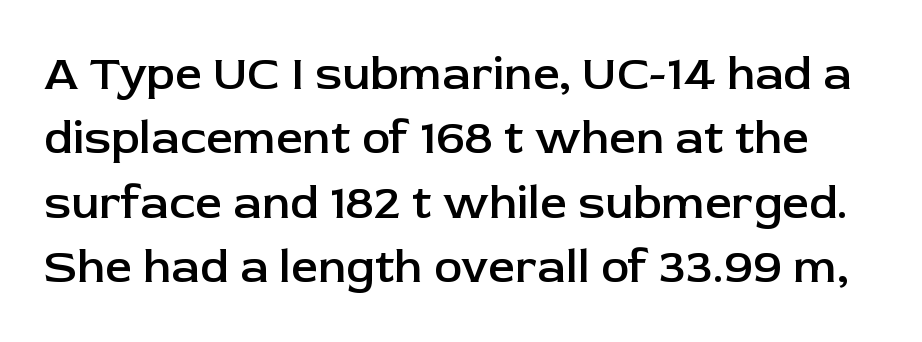
Q: Is the text bold? A: Semi-bold.
Q: Is the text italic (slanted)? A: No, it is upright.
Q: Is the typeface a serif or a sans-serif typeface? A: Sans-serif.
Q: Is the text underlined? A: No.
Q: Is the spacing between letters normal or unusually wide? A: Normal.
Q: Is the spacing between lines tight, normal or loose? A: Normal.
Q: Width (condensed, normal, or wide)? A: Normal.
Q: Stroke contrast? A: Low.
Q: x-height? A: Medium.
Q: Monospaced? A: No.
